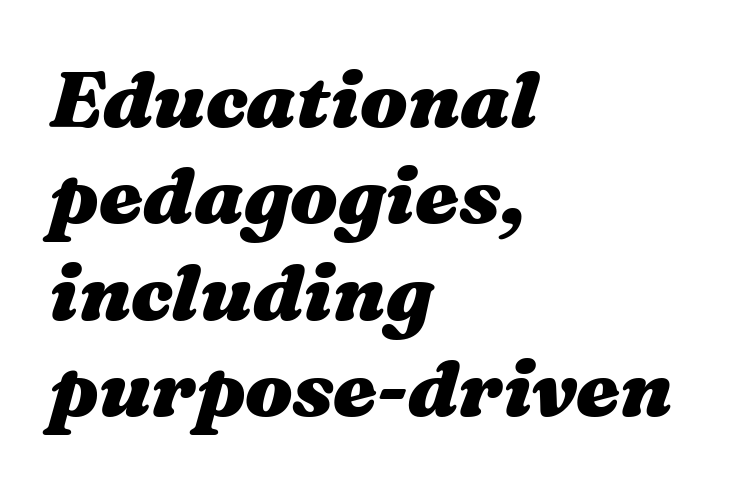
The image shows 79 px heavy, wide type, italic (leaning right); set left-aligned, line spacing 1.22x, normal letter spacing, not underlined; medium stroke contrast and a medium x-height.
